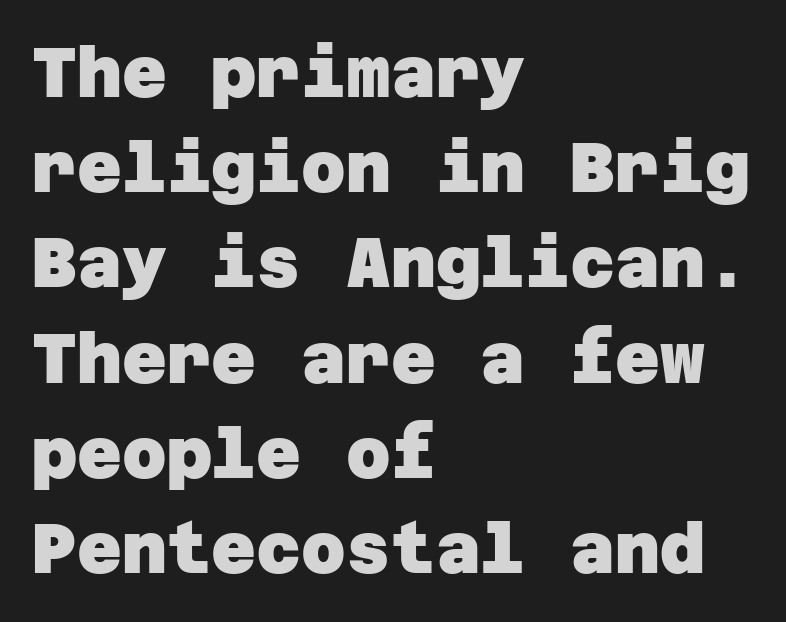
Nobody drew a line under any word here. No extra tracking has been applied to these lines. The typeface chosen for these lines omits serifs. You'd pick this weight for a headline — it's a proper bold. Reading down the column, the eye jumps a familiar distance to each next line. Compared with a centered layout, this one pins lines to the left instead.
